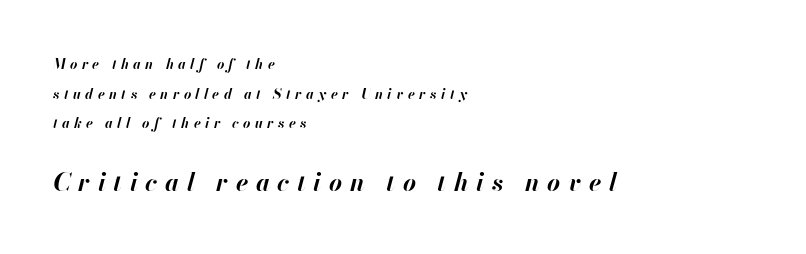
The baseline area is clear. Typeset ragged right — the left edge is the straight one. Rows of type keep a wide berth in the vertical direction. The passage shown is emphatically bold. Between these two stacked blocks, the lower one wins on size. Does the lettering tilt? It does — this is italic.
